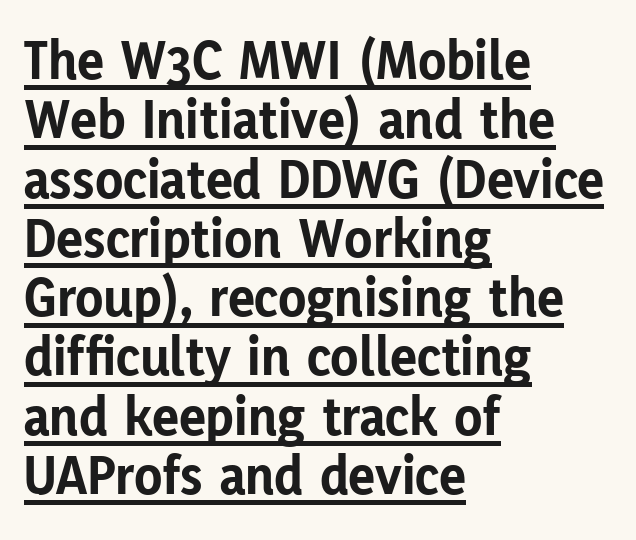
Q: Is the text bold? A: Yes.
Q: Is the text italic (slanted)? A: No, it is upright.
Q: Is the typeface a serif or a sans-serif typeface? A: Sans-serif.
Q: Is the text underlined? A: Yes.
Q: How is the paragraph aligned? A: Left-aligned.
Q: Is the spacing between letters normal or unusually wide? A: Normal.
Q: Is the spacing between lines tight, normal or loose? A: Tight.
Q: Width (condensed, normal, or wide)? A: Normal.
Q: Stroke contrast? A: Low.
Q: x-height? A: Medium.
Q: Monospaced? A: No.
